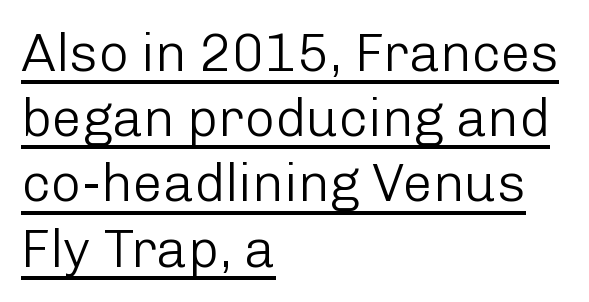
Q: Is the text bold? A: No.
Q: Is the text italic (slanted)? A: No, it is upright.
Q: Is the typeface a serif or a sans-serif typeface? A: Sans-serif.
Q: Is the text underlined? A: Yes.
Q: How is the paragraph aligned? A: Left-aligned.
Q: Is the spacing between letters normal or unusually wide? A: Normal.
Q: Width (condensed, normal, or wide)? A: Normal.
Q: Stroke contrast? A: Low.
Q: x-height? A: Medium.
Q: Monospaced? A: No.
